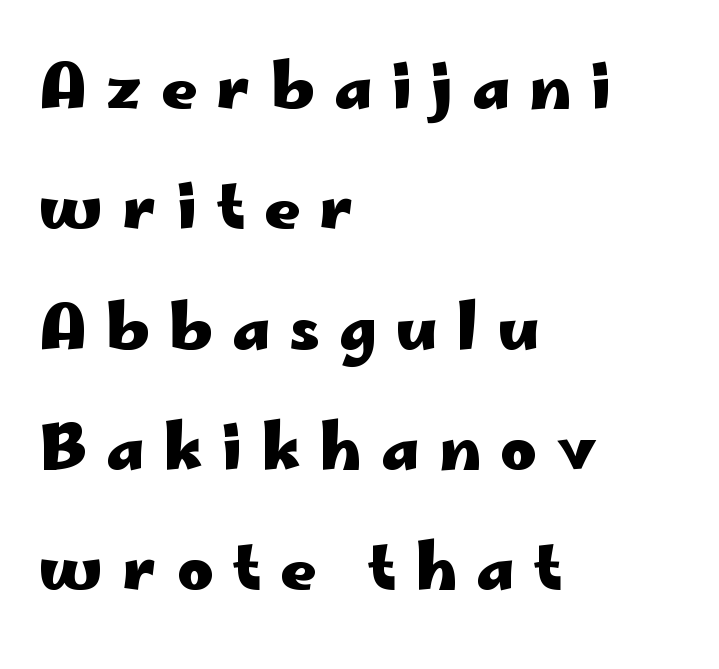
As a designer I'd log this as weight 700, bold. Note the varied advance widths — an 'i' is clearly narrower than an 'm'. The ragged edge is on the right, which tells us the setting is flush left. Notice the wide empty band between every row — that's loose leading. Beneath every word, the page is bare. Type style note: lacks serifs.
